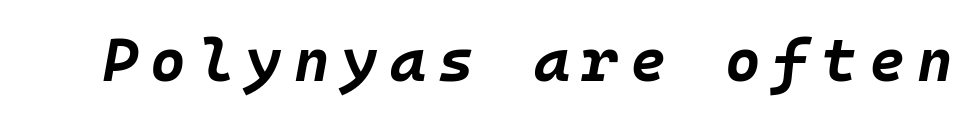
Q: Is the text bold? A: Yes.
Q: Is the text italic (slanted)? A: Yes, it leans right by about 10 degrees.
Q: Is the text underlined? A: No.
Q: Is the spacing between letters normal or unusually wide? A: Unusually wide.
Q: Width (condensed, normal, or wide)? A: Normal.
Q: Stroke contrast? A: Low.
Q: x-height? A: Large.
Q: Monospaced? A: Yes.
